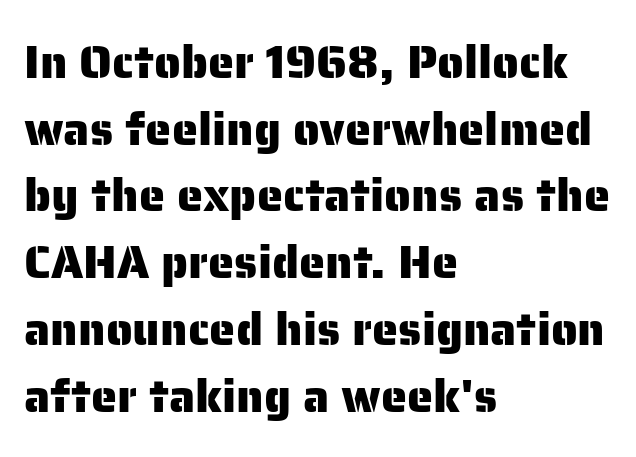
Q: Is the text italic (slanted)? A: No, it is upright.
Q: Is the typeface a serif or a sans-serif typeface? A: Sans-serif.
Q: Is the text underlined? A: No.
Q: How is the paragraph aligned? A: Left-aligned.
Q: Is the spacing between letters normal or unusually wide? A: Normal.
Q: Is the spacing between lines tight, normal or loose? A: Normal.
Q: Width (condensed, normal, or wide)? A: Normal.
Q: Stroke contrast? A: Low.
Q: x-height? A: Medium.
Q: Monospaced? A: No.
